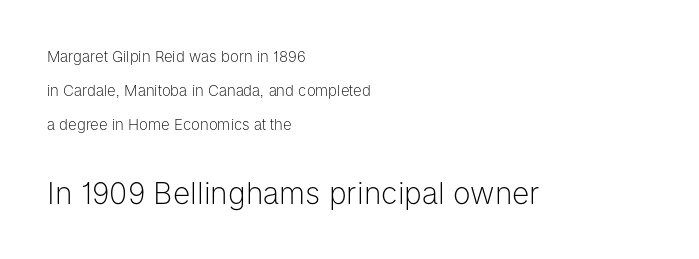
{"serif": "no", "italic": "no", "bold": "no", "weight": "light", "width": "normal", "stroke_contrast": "low", "x_height": "medium", "monospaced": "no", "underline": "no", "align": "left", "line_spacing": "loose", "line_spacing_ratio": 2.28, "letter_spacing": "normal", "letter_spacing_em": 0.0, "larger_block": "second", "size_ratio": 2.0, "glyph_px": 30}
